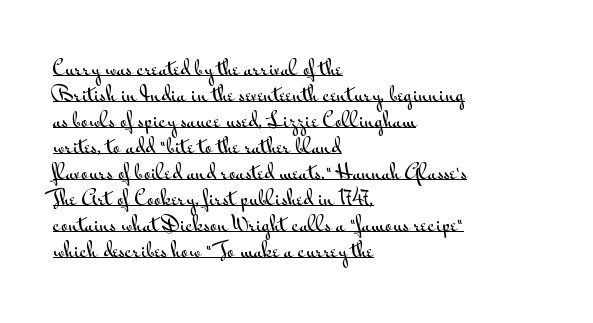
{"underline": "yes", "align": "left", "line_spacing": "normal", "line_spacing_ratio": 1.3, "letter_spacing": "normal", "letter_spacing_em": 0.0, "glyph_px": 20}
